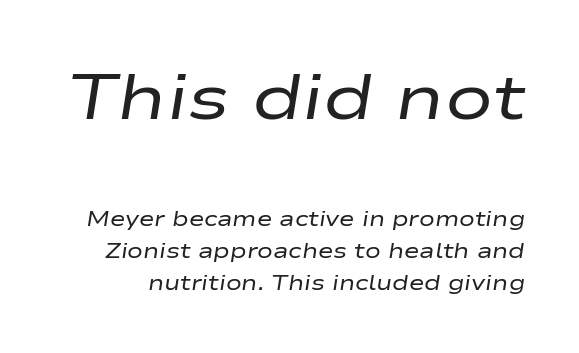
Q: Is the text bold? A: No.
Q: Is the text italic (slanted)? A: Yes, it leans right by about 9 degrees.
Q: Is the text underlined? A: No.
Q: Is the spacing between letters normal or unusually wide? A: Normal.
Q: Is the spacing between lines tight, normal or loose? A: Normal.
Q: Which block of text is set in a larger size, the first (top) or the second (bottom)? A: The first (top) one.
Q: Width (condensed, normal, or wide)? A: Wide.
Q: Stroke contrast? A: Low.
Q: x-height? A: Medium.
Q: Monospaced? A: No.
